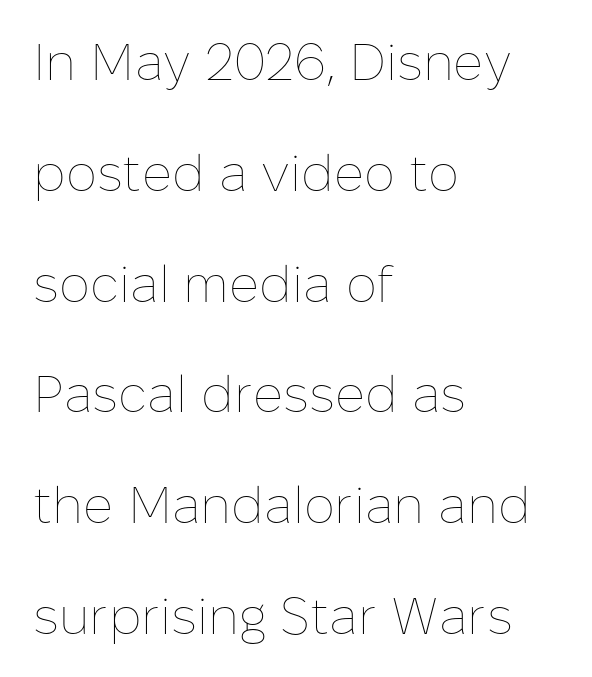
The image shows 52 px thin type, upright; set left-aligned, loose line spacing (2.13x), normal letter spacing, not underlined; low stroke contrast and a medium x-height.
